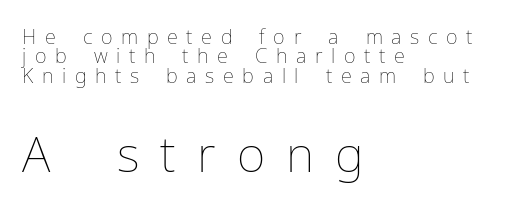
The image shows 49 px thin type, upright; set left-aligned, tight line spacing (0.97x), unusually wide letter spacing (+0.43 em), not underlined; the second (bottom) block is 2.45x larger; low stroke contrast and a medium x-height.
